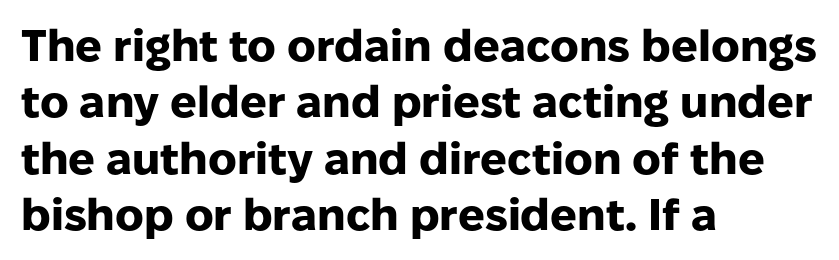
Serif or sans? Sans — the stroke terminals are bare. Typographic density is high because the face is bold. Style check: upright. The passage shown is not underscored anywhere. Left-aligned paragraph, ragged on the right. The rendering uses natural spacing where letterforms have individual widths.
